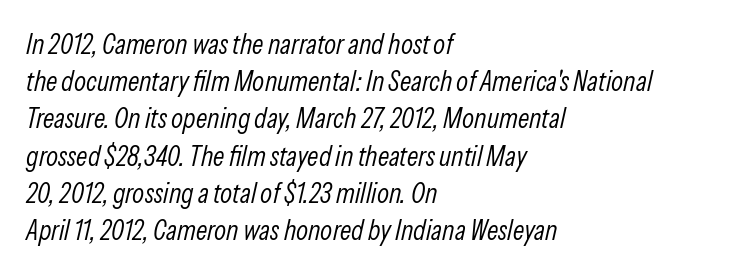
Q: Is the text bold? A: No.
Q: Is the text italic (slanted)? A: Yes, it leans right by about 13 degrees.
Q: Is the text underlined? A: No.
Q: How is the paragraph aligned? A: Left-aligned.
Q: Is the spacing between letters normal or unusually wide? A: Normal.
Q: Is the spacing between lines tight, normal or loose? A: Normal.
Q: Width (condensed, normal, or wide)? A: Condensed.
Q: Stroke contrast? A: Low.
Q: x-height? A: Medium.
Q: Monospaced? A: No.
